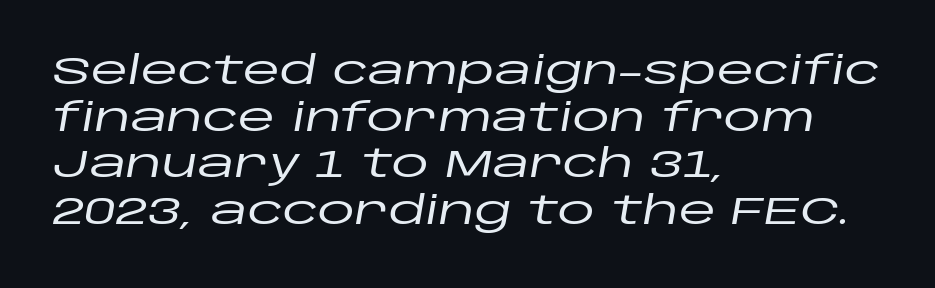
Spacing between characters is what you'd get straight out of the box. Proportional: the letters do not fall into vertical columns. Glance below the letters and you will spot only blank space. The face used here has a pronounced slope to its letters. These lines stack with their left ends in a neat column.
